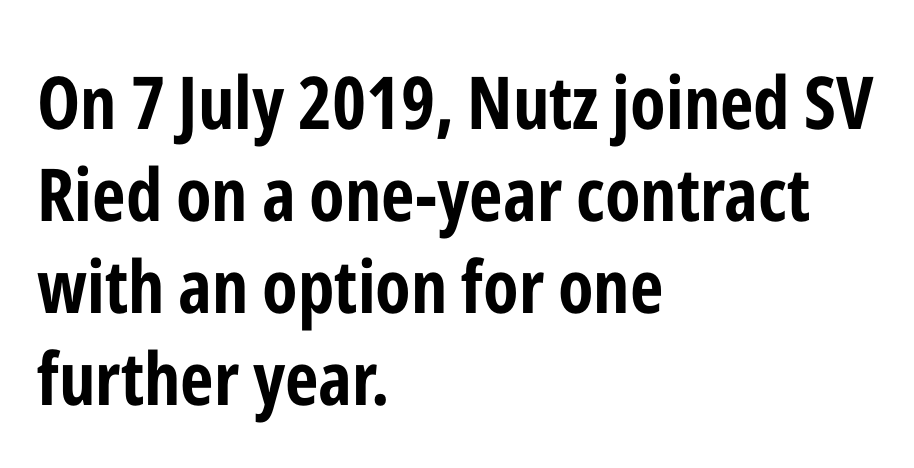
{"serif": "no", "italic": "no", "bold": "yes", "weight": "bold", "width": "condensed", "stroke_contrast": "low", "x_height": "medium", "monospaced": "no", "underline": "no", "align": "left", "line_spacing": "normal", "line_spacing_ratio": 1.26, "letter_spacing": "normal", "letter_spacing_em": 0.0, "glyph_px": 73}
